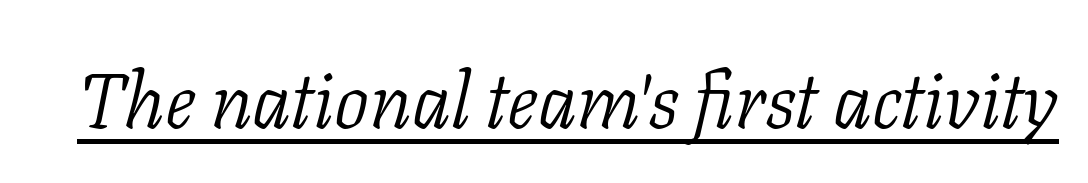
Quick note: underline on. You can tell it's italic because the verticals aren't actually vertical. Observe the ordinary spacing: letters are neighbours, not strangers. The font is comparable to plain body text, perhaps lighter.
